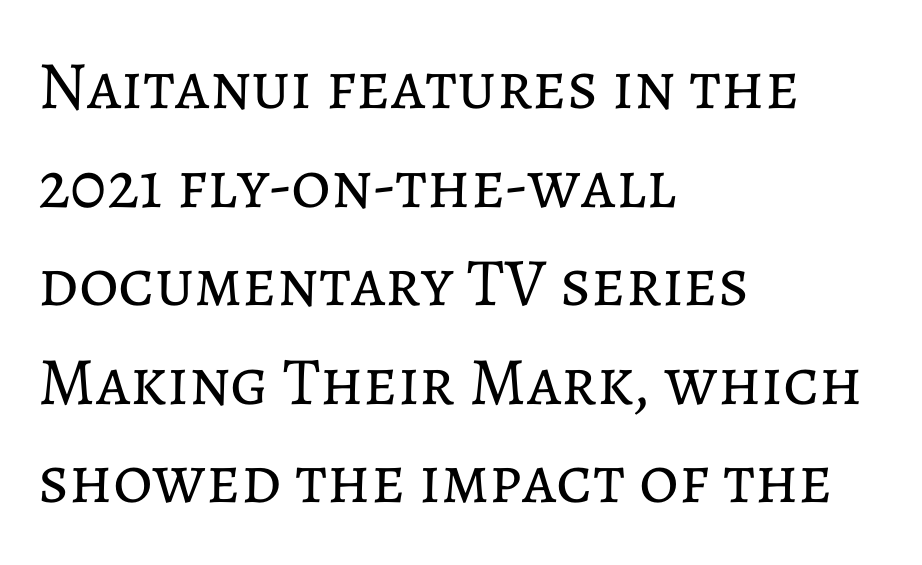
{"italic": "no", "bold": "no", "weight": "regular", "width": "normal", "stroke_contrast": "low", "x_height": "medium", "monospaced": "no", "underline": "no", "align": "left", "line_spacing": "normal", "line_spacing_ratio": 1.45, "letter_spacing": "normal", "letter_spacing_em": 0.0, "glyph_px": 68}
